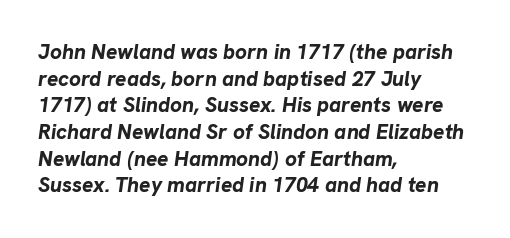
Q: Is the text bold? A: Yes.
Q: Is the text italic (slanted)? A: Yes, it leans right by about 8 degrees.
Q: Is the text underlined? A: No.
Q: How is the paragraph aligned? A: Left-aligned.
Q: Is the spacing between letters normal or unusually wide? A: Normal.
Q: Is the spacing between lines tight, normal or loose? A: Normal.
